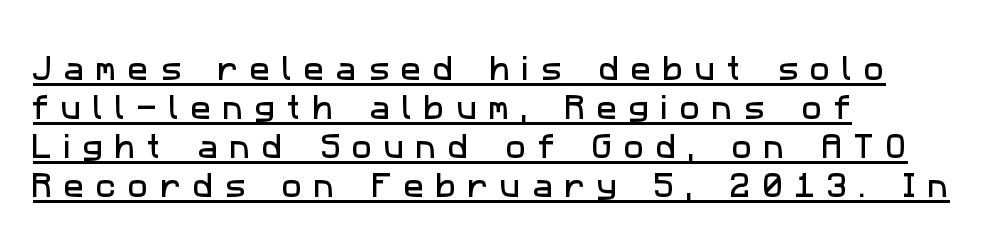
Q: Is the text underlined? A: Yes.
Q: How is the paragraph aligned? A: Left-aligned.
Q: Is the spacing between letters normal or unusually wide? A: Unusually wide.
Q: Is the spacing between lines tight, normal or loose? A: Normal.
